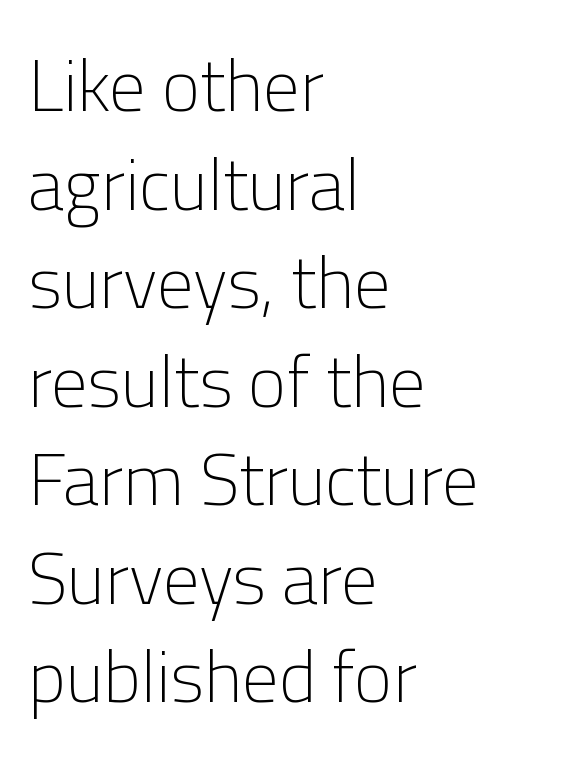
{"serif": "no", "italic": "no", "bold": "no", "weight": "light", "width": "normal", "stroke_contrast": "low", "x_height": "medium", "monospaced": "no", "underline": "no", "align": "left", "line_spacing": "normal", "line_spacing_ratio": 1.35, "letter_spacing": "normal", "letter_spacing_em": 0.0, "glyph_px": 73}
